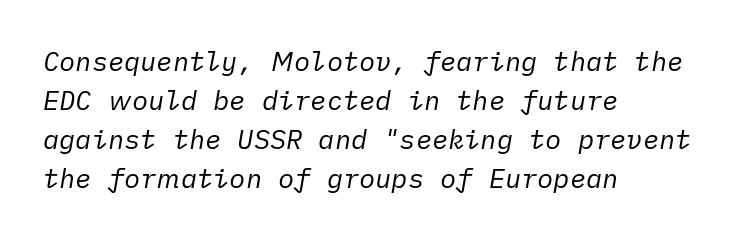
{"italic": "yes", "lean": "right", "slant_degrees": 10, "bold": "no", "underline": "no", "align": "left", "line_spacing": "normal", "line_spacing_ratio": 1.45, "letter_spacing": "normal", "letter_spacing_em": 0.0, "glyph_px": 27}
